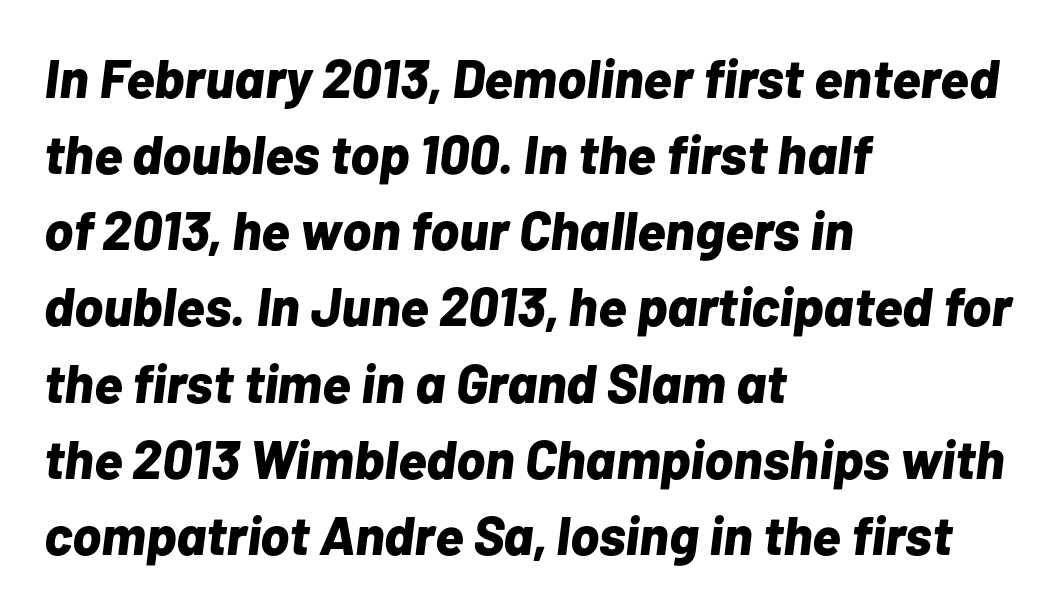
Q: Is the text bold? A: Yes.
Q: Is the text italic (slanted)? A: Yes, it leans right by about 7 degrees.
Q: Is the text underlined? A: No.
Q: How is the paragraph aligned? A: Left-aligned.
Q: Is the spacing between letters normal or unusually wide? A: Normal.
Q: Is the spacing between lines tight, normal or loose? A: Normal.
Q: Width (condensed, normal, or wide)? A: Normal.
Q: Stroke contrast? A: Low.
Q: x-height? A: Medium.
Q: Monospaced? A: No.
